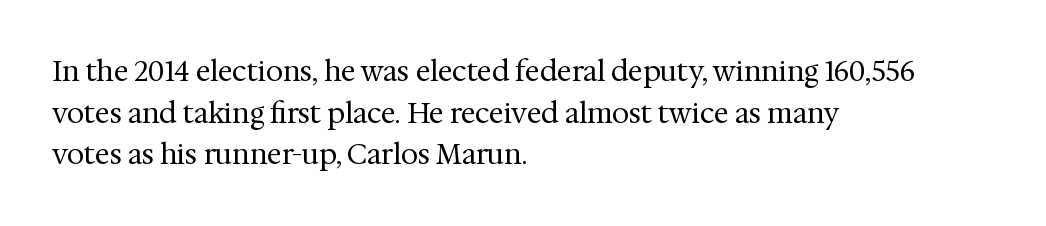
The image shows 28 px regular-weight serif type, upright; set left-aligned, normal line spacing (1.49x), normal letter spacing, not underlined; medium stroke contrast and a medium x-height.
